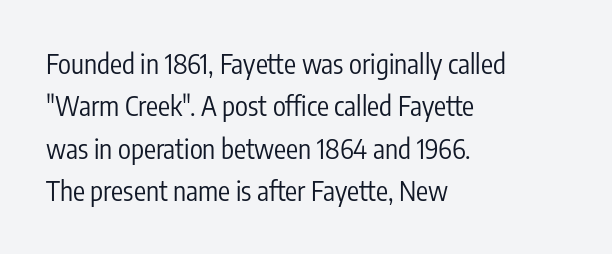
{"italic": "no", "bold": "no", "underline": "no", "align": "left", "line_spacing": "normal", "line_spacing_ratio": 1.57, "letter_spacing": "normal", "letter_spacing_em": 0.0, "glyph_px": 27}
